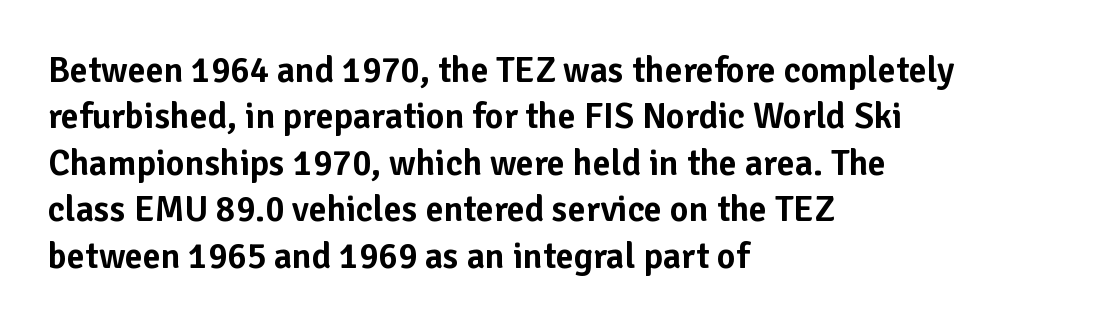
{"serif": "no", "italic": "no", "width": "normal", "stroke_contrast": "low", "x_height": "medium", "monospaced": "no", "underline": "no", "align": "left", "line_spacing": "normal", "line_spacing_ratio": 1.29, "letter_spacing": "normal", "letter_spacing_em": 0.0, "glyph_px": 36}
